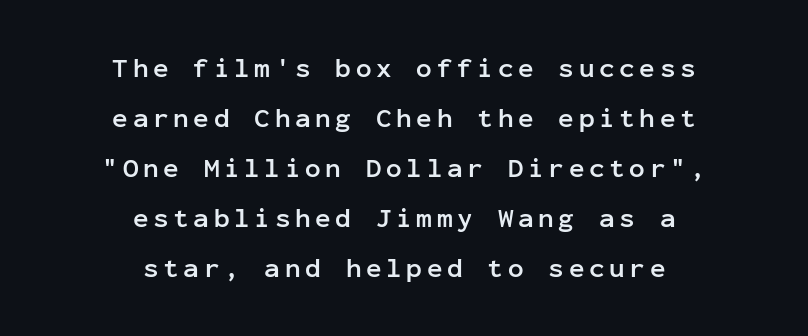
The image shows 26 px bold type, upright; set centered, loose line spacing (1.92x), not underlined.
